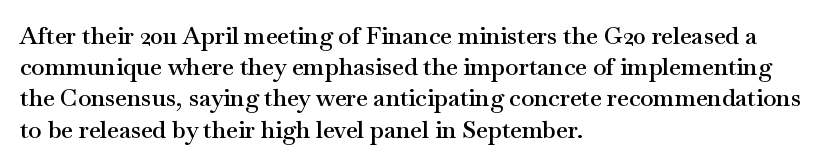
{"italic": "no", "bold": "semi", "underline": "no", "align": "left", "line_spacing": "normal", "line_spacing_ratio": 1.3, "letter_spacing": "normal", "letter_spacing_em": 0.0, "glyph_px": 24}
